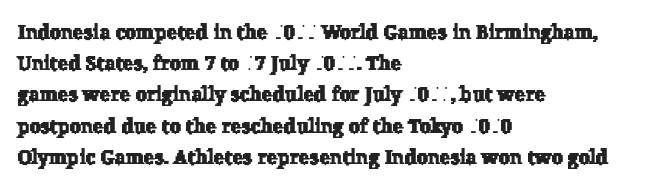
The image shows 20 px text type; set left-aligned, normal line spacing (1.56x), normal letter spacing, not underlined.
